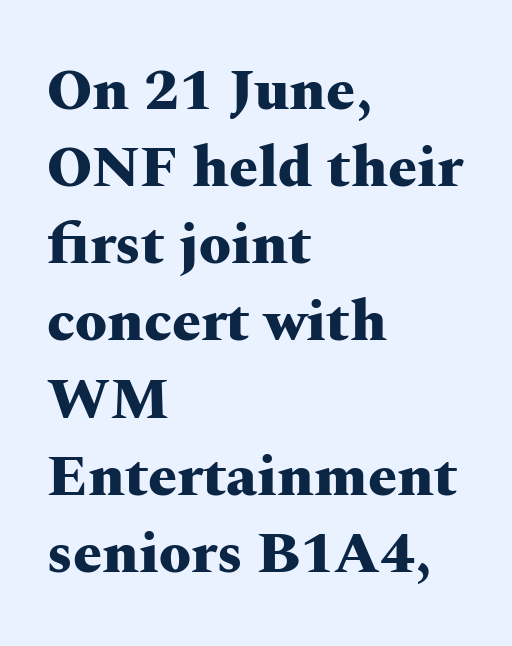
The image shows 58 px heavy, wide serif type, upright; set left-aligned, normal line spacing (1.33x), normal letter spacing, not underlined; medium stroke contrast and a medium x-height.
